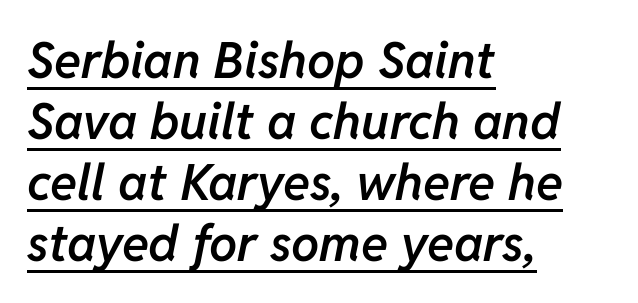
{"italic": "yes", "lean": "right", "slant_degrees": 11, "bold": "semi", "weight": "semibold", "width": "normal", "stroke_contrast": "low", "x_height": "medium", "monospaced": "no", "underline": "yes", "align": "left", "line_spacing_ratio": 1.22, "letter_spacing": "normal", "letter_spacing_em": 0.0, "glyph_px": 50}
